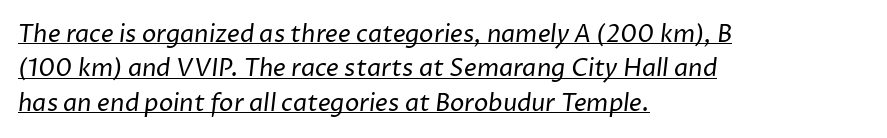
The image shows 24 px text type; set left-aligned, normal line spacing (1.43x), normal letter spacing, underlined.
